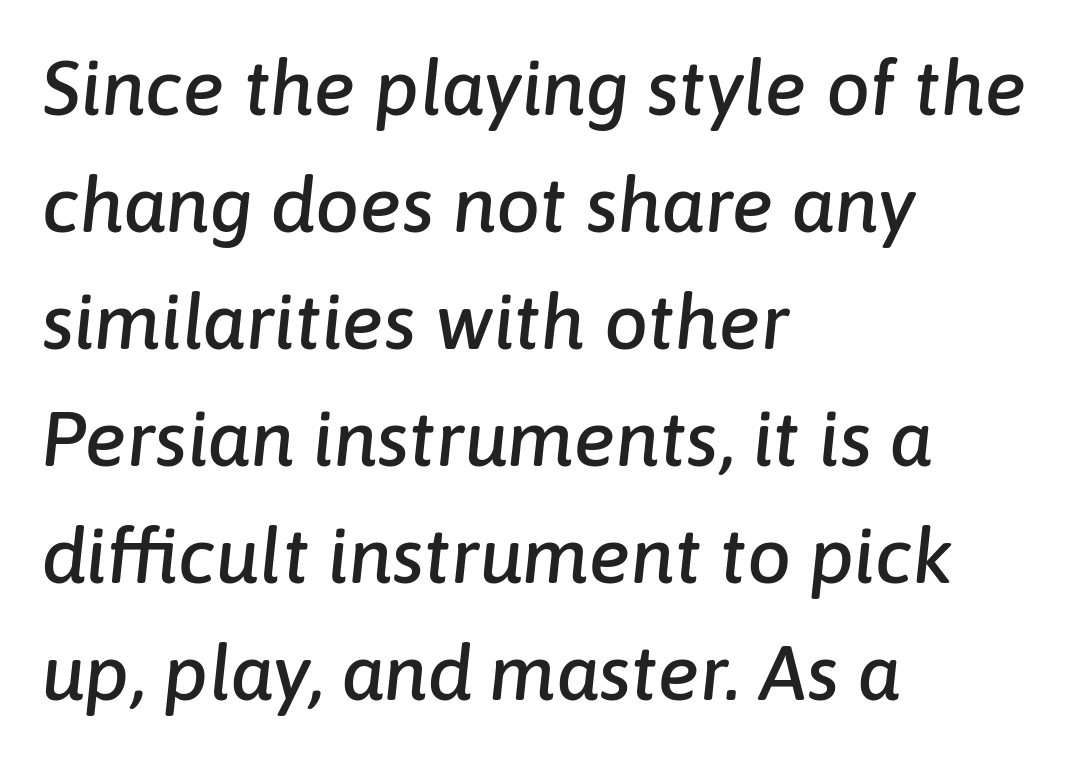
{"italic": "yes", "lean": "right", "slant_degrees": 6, "width": "normal", "stroke_contrast": "low", "x_height": "medium", "monospaced": "no", "underline": "no", "align": "left", "line_spacing": "normal", "line_spacing_ratio": 1.5, "letter_spacing": "normal", "letter_spacing_em": 0.0, "glyph_px": 78}
